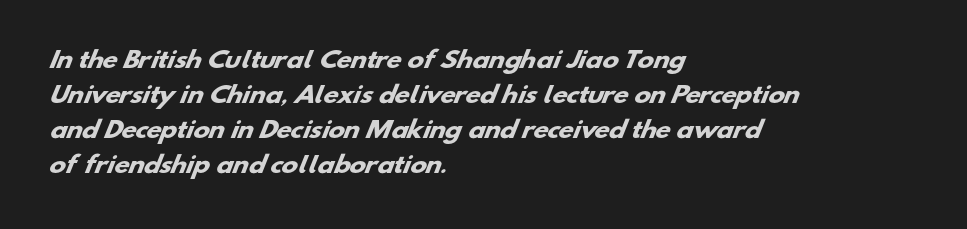
{"bold": "yes", "underline": "no", "align": "left", "line_spacing": "normal", "line_spacing_ratio": 1.59, "letter_spacing": "normal", "letter_spacing_em": 0.0, "glyph_px": 22}
